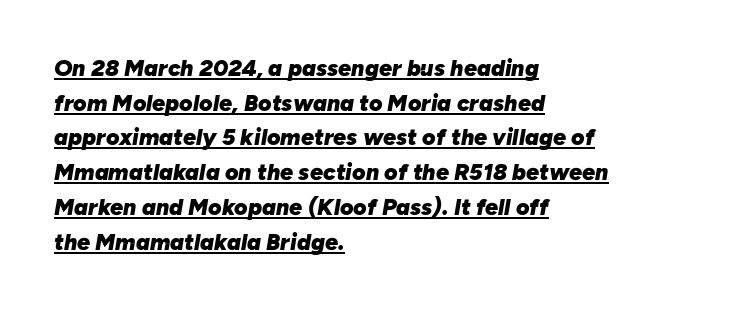
These lines sit exactly where default settings would place them. Like a heading marked for emphasis, these lines bear an underscore. The letters are slanted; this is an italic face. Plenty of ink on the page — the face is bold. Does the copy run flush right? No — it runs flush left.
